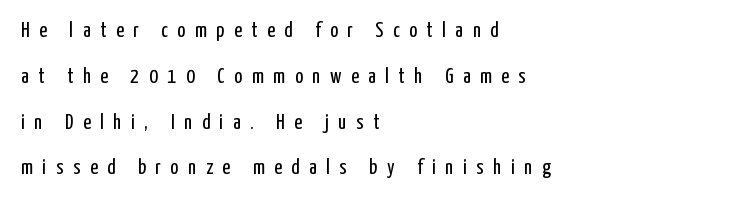
The block of text is sparse from top to bottom, with ample space between rows. The lettering holds an erect, upright posture throughout. Is the stroke heavy? The answer is a plain regular-or-lighter. Descenders are the only things crossing below the line. The letters are spread apart with noticeably loose tracking. A student would call this left alignment; a typographer would say flush left, rag right.
